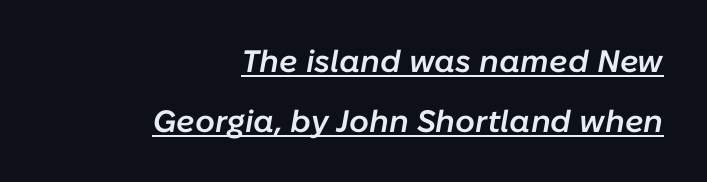
{"italic": "yes", "lean": "right", "slant_degrees": 10, "bold": "semi", "weight": "semibold", "width": "normal", "stroke_contrast": "low", "x_height": "medium", "monospaced": "no", "underline": "yes", "align": "right", "line_spacing": "loose", "line_spacing_ratio": 1.93, "letter_spacing": "normal", "letter_spacing_em": 0.0, "glyph_px": 31}
